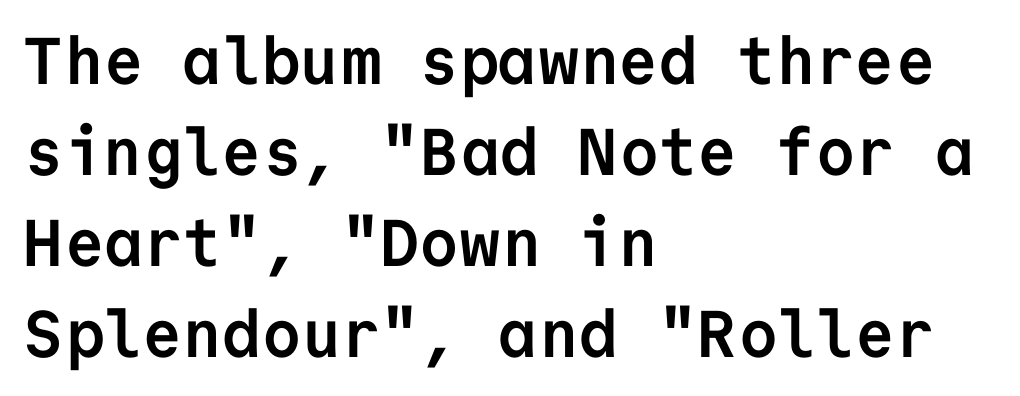
Q: Is the text bold? A: Yes.
Q: Is the text italic (slanted)? A: No, it is upright.
Q: Is the typeface a serif or a sans-serif typeface? A: Sans-serif.
Q: Is the text underlined? A: No.
Q: How is the paragraph aligned? A: Left-aligned.
Q: Is the spacing between letters normal or unusually wide? A: Normal.
Q: Is the spacing between lines tight, normal or loose? A: Normal.
Q: Width (condensed, normal, or wide)? A: Normal.
Q: Stroke contrast? A: Low.
Q: x-height? A: Medium.
Q: Monospaced? A: Yes.
